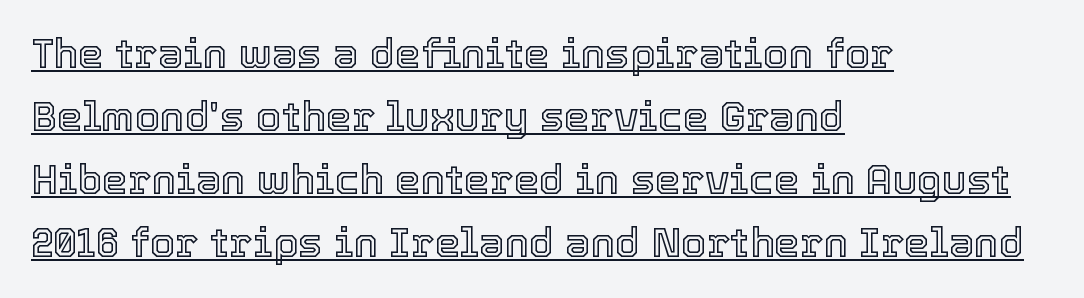
{"italic": "no", "width": "normal", "x_height": "medium", "monospaced": "no", "underline": "yes", "align": "left", "line_spacing": "normal", "line_spacing_ratio": 1.54, "letter_spacing": "normal", "letter_spacing_em": 0.0, "glyph_px": 41}
